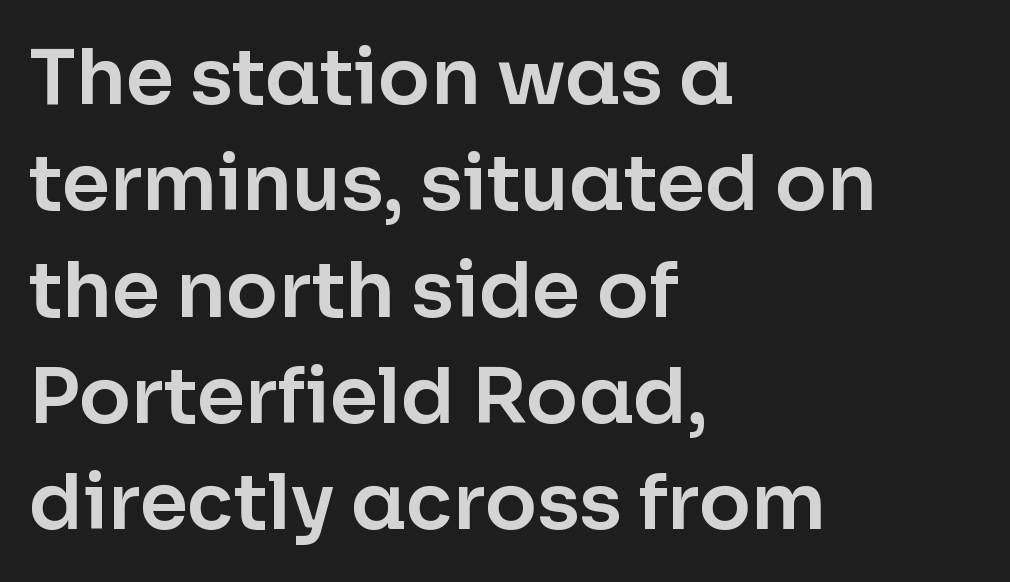
Alignment: flush left. The baseline area is clear. Is this a fixed-width face? No — the glyphs have proportional, varying widths. Unlike a traditional serif, this face leaves its strokes unadorned. Default kerning and tracking; the words read as compact shapes.
